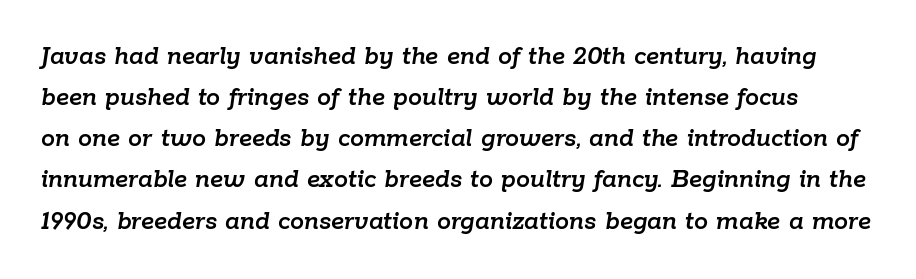
{"italic": "yes", "lean": "right", "slant_degrees": 9, "width": "normal", "stroke_contrast": "low", "x_height": "medium", "monospaced": "no", "underline": "no", "line_spacing": "normal", "line_spacing_ratio": 1.47, "letter_spacing": "normal", "letter_spacing_em": 0.0, "glyph_px": 28}
